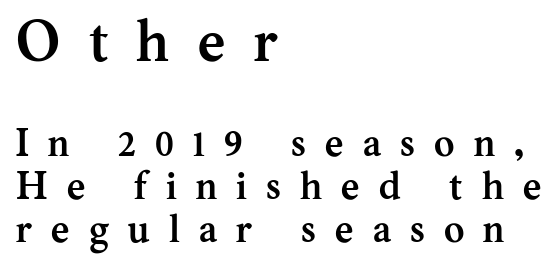
{"serif": "yes", "italic": "no", "bold": "yes", "weight": "semibold", "width": "normal", "stroke_contrast": "medium", "x_height": "medium", "monospaced": "no", "underline": "no", "align": "left", "line_spacing": "tight", "line_spacing_ratio": 1.1, "letter_spacing": "wide", "letter_spacing_em": 0.49, "larger_block": "first", "size_ratio": 1.49, "glyph_px": 58}
